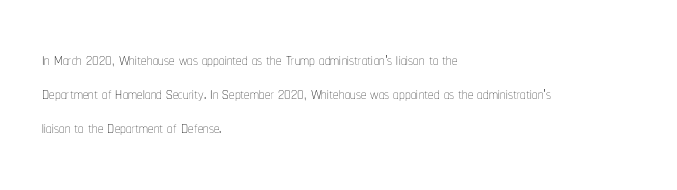
The image shows 22 px text type, upright; set left-aligned, normal line spacing (1.55x), normal letter spacing, not underlined.
